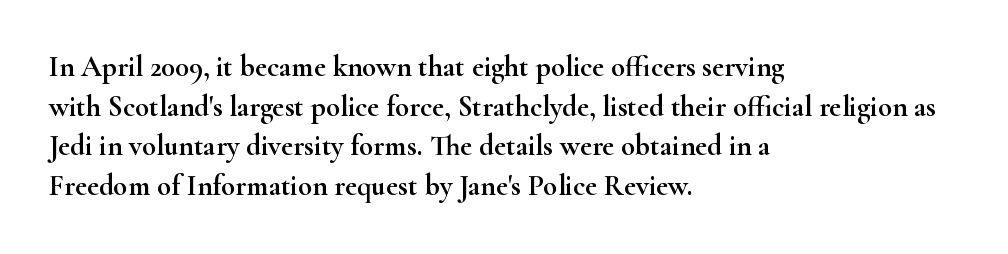
{"serif": "yes", "italic": "no", "width": "wide", "stroke_contrast": "high", "x_height": "small", "monospaced": "no", "underline": "no", "align": "left", "line_spacing": "normal", "line_spacing_ratio": 1.37, "letter_spacing": "normal", "letter_spacing_em": 0.0, "glyph_px": 29}
